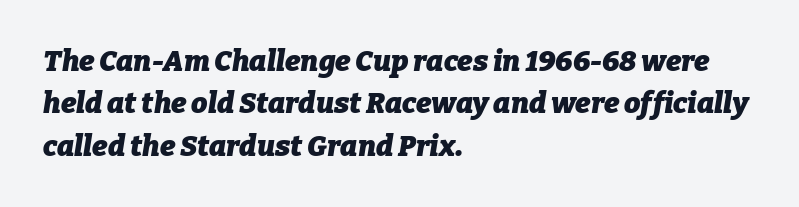
The image shows 29 px heavy type, italic (leaning right); set left-aligned, normal line spacing (1.46x), normal letter spacing, not underlined; low stroke contrast and a medium x-height.
